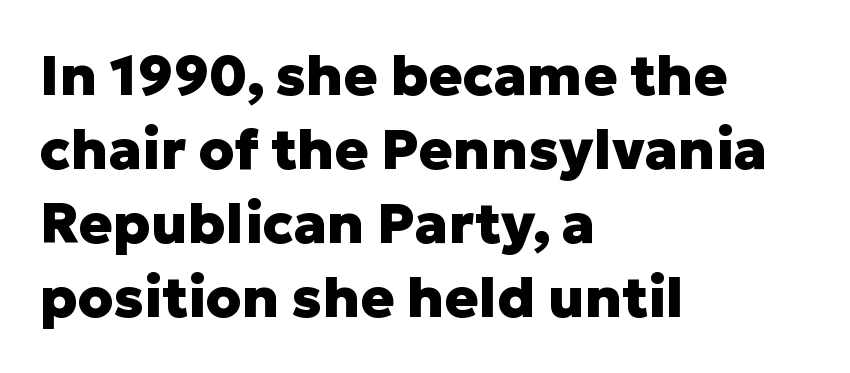
The image shows 56 px heavy sans-serif type, upright; set left-aligned, normal line spacing (1.32x), normal letter spacing, not underlined; low stroke contrast and a medium x-height.
